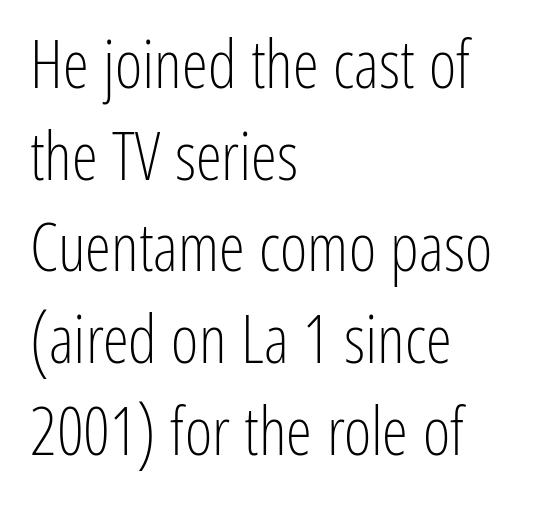
The image shows 66 px light, condensed sans-serif type, upright; set left-aligned, normal line spacing (1.39x), normal letter spacing, not underlined; low stroke contrast and a medium x-height.
